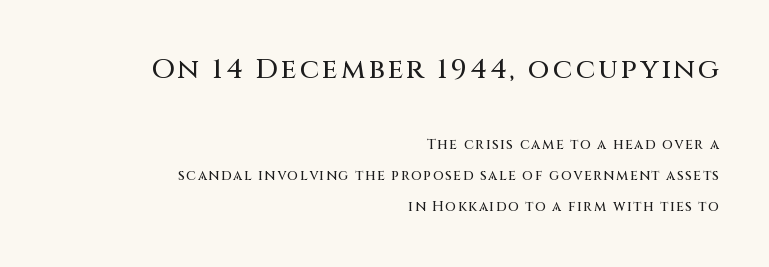
The image shows 28 px sans-serif type, upright; set right-aligned, loose line spacing (2.22x), not underlined; the first (top) block is 2.0x larger; medium stroke contrast and a large x-height.
